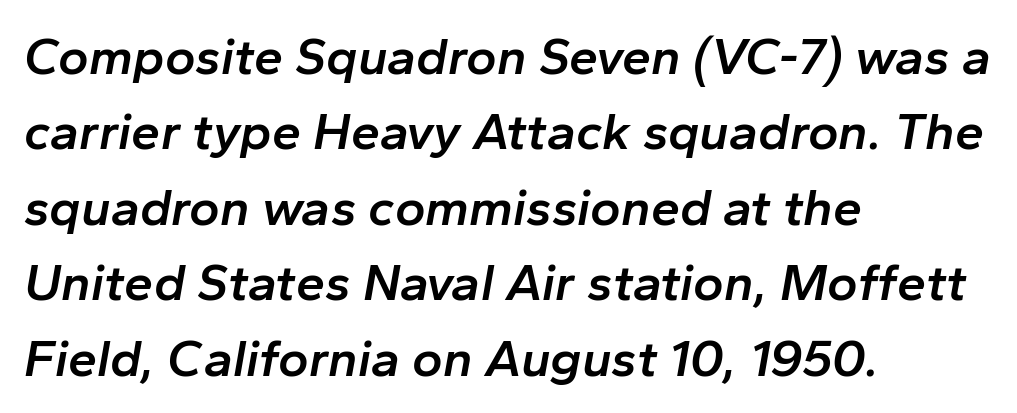
Q: Is the text bold? A: Semi-bold.
Q: Is the text italic (slanted)? A: Yes, it leans right by about 10 degrees.
Q: Is the text underlined? A: No.
Q: How is the paragraph aligned? A: Left-aligned.
Q: Is the spacing between letters normal or unusually wide? A: Normal.
Q: Is the spacing between lines tight, normal or loose? A: Normal.
Q: Width (condensed, normal, or wide)? A: Normal.
Q: Stroke contrast? A: Low.
Q: x-height? A: Medium.
Q: Monospaced? A: No.
